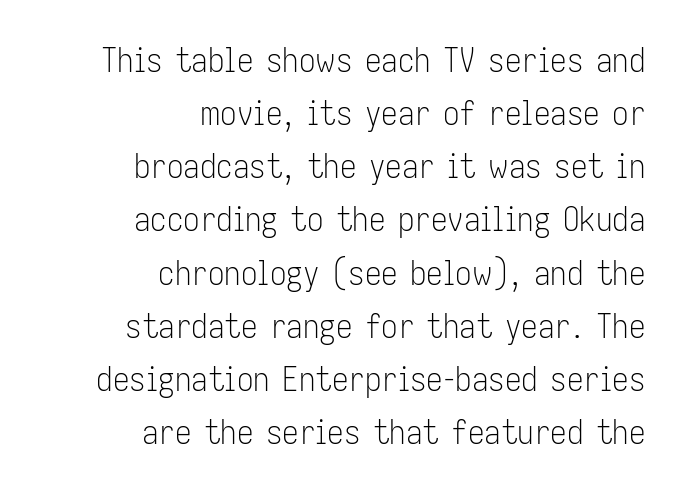
Q: Is the text bold? A: No.
Q: Is the text italic (slanted)? A: No, it is upright.
Q: Is the typeface a serif or a sans-serif typeface? A: Sans-serif.
Q: Is the text underlined? A: No.
Q: How is the paragraph aligned? A: Right-aligned.
Q: Is the spacing between letters normal or unusually wide? A: Normal.
Q: Is the spacing between lines tight, normal or loose? A: Normal.
Q: Width (condensed, normal, or wide)? A: Condensed.
Q: Stroke contrast? A: Low.
Q: x-height? A: Medium.
Q: Monospaced? A: No.
